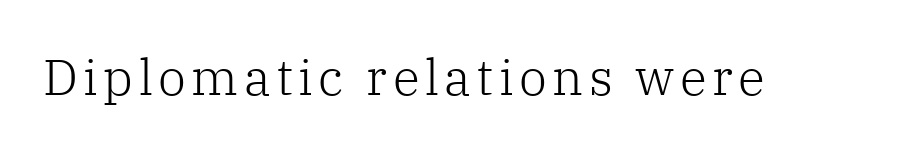
{"serif": "yes", "italic": "no", "bold": "no", "weight": "light", "width": "normal", "stroke_contrast": "low", "x_height": "medium", "monospaced": "no", "underline": "no", "glyph_px": 50}
